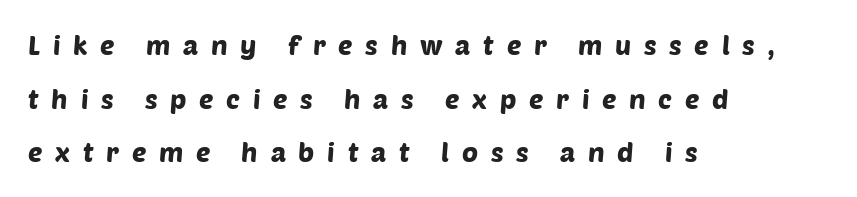
Does the leading feel generous? Absolutely, it's lavish. In CSS terms this would be text-align: left. Tracking value appears strongly positive — letters spread wide. The strip under each line holds only bare page.
